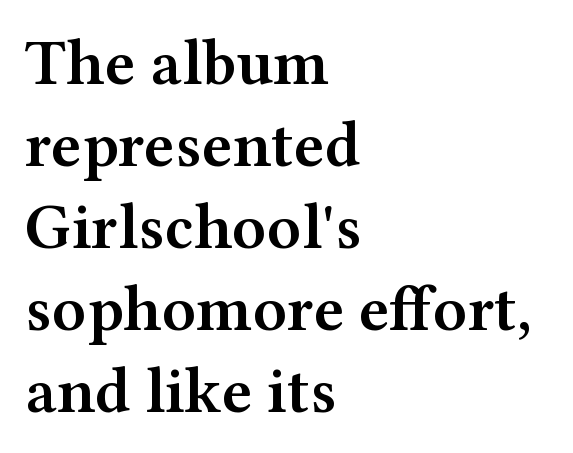
Q: Is the text bold? A: Semi-bold.
Q: Is the text italic (slanted)? A: No, it is upright.
Q: Is the typeface a serif or a sans-serif typeface? A: Serif.
Q: Is the text underlined? A: No.
Q: How is the paragraph aligned? A: Left-aligned.
Q: Is the spacing between letters normal or unusually wide? A: Normal.
Q: Is the spacing between lines tight, normal or loose? A: Normal.
Q: Width (condensed, normal, or wide)? A: Wide.
Q: Stroke contrast? A: Medium.
Q: x-height? A: Medium.
Q: Monospaced? A: No.
